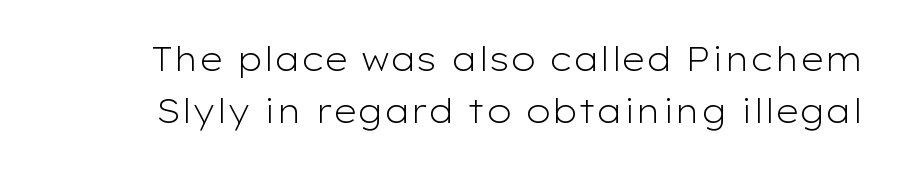
Q: Is the text bold? A: No.
Q: Is the text italic (slanted)? A: No, it is upright.
Q: Is the typeface a serif or a sans-serif typeface? A: Sans-serif.
Q: Is the text underlined? A: No.
Q: Is the spacing between letters normal or unusually wide? A: Normal.
Q: Is the spacing between lines tight, normal or loose? A: Normal.
Q: Width (condensed, normal, or wide)? A: Wide.
Q: Stroke contrast? A: Low.
Q: x-height? A: Medium.
Q: Monospaced? A: No.
